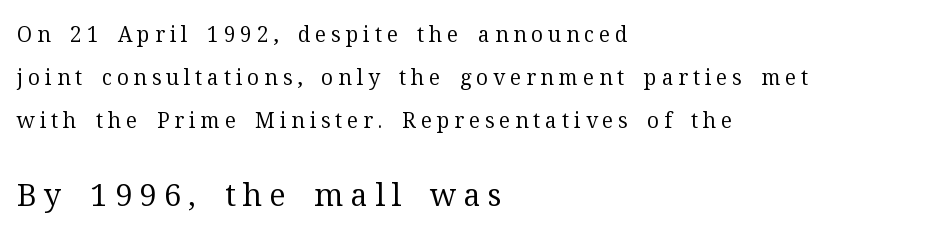
The image shows 31 px regular-weight serif type, upright; set left-aligned, loose line spacing (2.04x), unusually wide letter spacing (+0.23 em), not underlined; the second (bottom) block is 1.48x larger; medium stroke contrast and a medium x-height.
